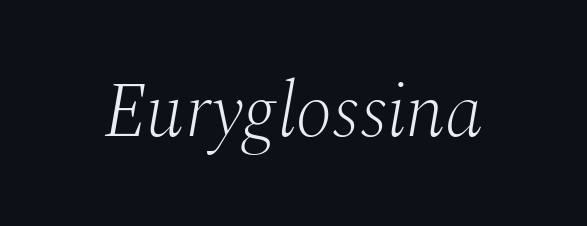
The image shows 77 px light serif type, italic (leaning right); set normal letter spacing, not underlined; medium stroke contrast and a medium x-height.
